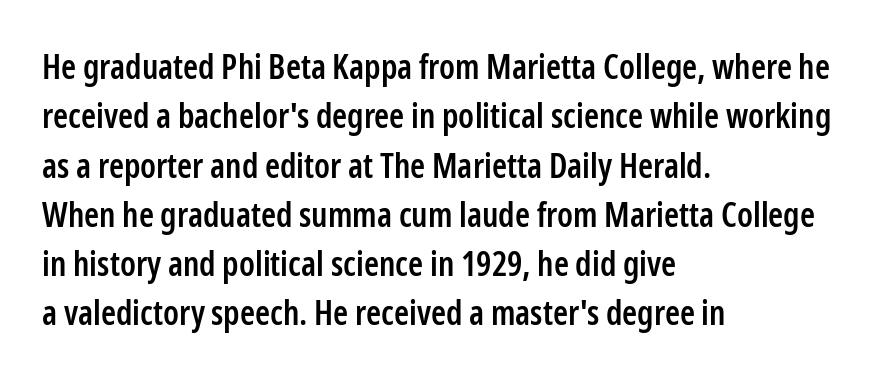
The image shows 34 px semibold, condensed sans-serif type, upright; set left-aligned, normal line spacing (1.45x), normal letter spacing, not underlined; low stroke contrast and a medium x-height.
